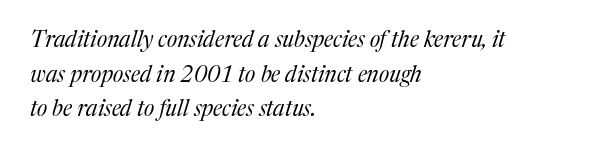
The image shows 22 px text type, italic (leaning right); set left-aligned, normal line spacing (1.57x), normal letter spacing, not underlined.
